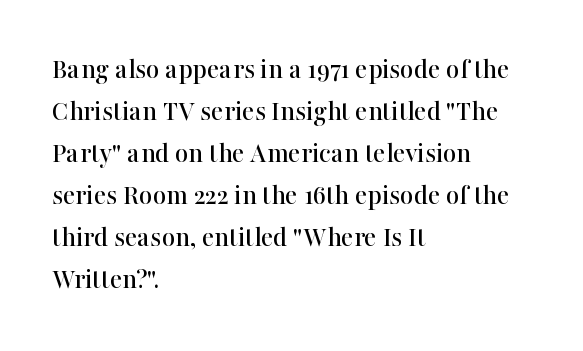
Typographically, this falls in the serif category. The face used here is rendered with its standard letterfit. A roman cut, with each character standing at attention. One glance says typical: line gaps are just what's usual. Nobody drew a line under any word here.
